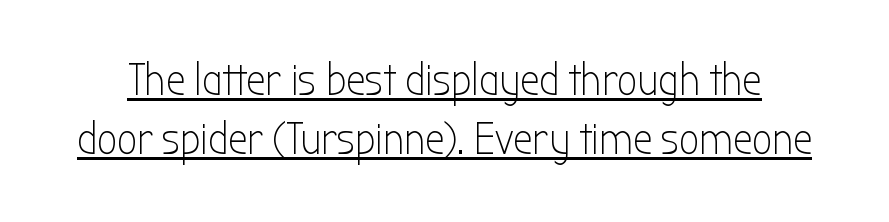
{"serif": "no", "italic": "no", "bold": "no", "weight": "light", "width": "condensed", "stroke_contrast": "low", "x_height": "medium", "monospaced": "no", "underline": "yes", "line_spacing": "normal", "line_spacing_ratio": 1.35, "letter_spacing": "normal", "letter_spacing_em": 0.0, "glyph_px": 44}
